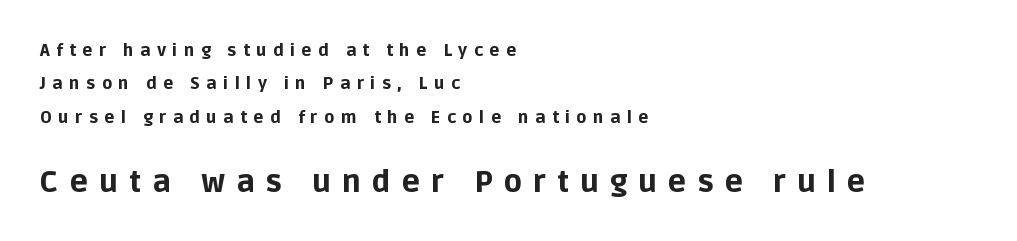
The image shows 30 px bold sans-serif type, upright; set left-aligned, loose line spacing (1.96x), unusually wide letter spacing (+0.37 em), not underlined; the second (bottom) block is 1.76x larger; low stroke contrast and a large x-height.
